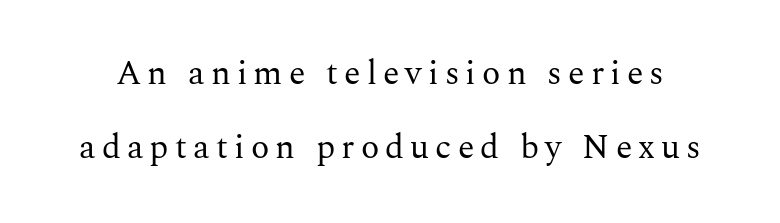
Line spacing here is loose. Is there any slant? The stems are plumb. Varying glyph widths throughout — classic text-font behaviour. Underline: absent.
